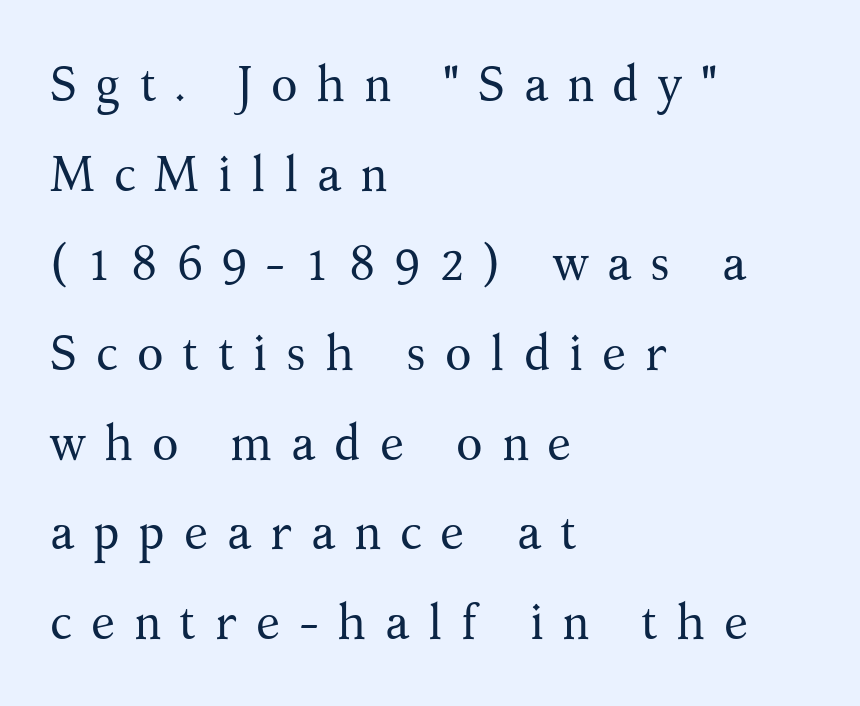
Q: Is the text bold? A: No.
Q: Is the text italic (slanted)? A: No, it is upright.
Q: Is the typeface a serif or a sans-serif typeface? A: Serif.
Q: Is the text underlined? A: No.
Q: How is the paragraph aligned? A: Left-aligned.
Q: Is the spacing between letters normal or unusually wide? A: Unusually wide.
Q: Width (condensed, normal, or wide)? A: Normal.
Q: Stroke contrast? A: Medium.
Q: x-height? A: Medium.
Q: Monospaced? A: No.
